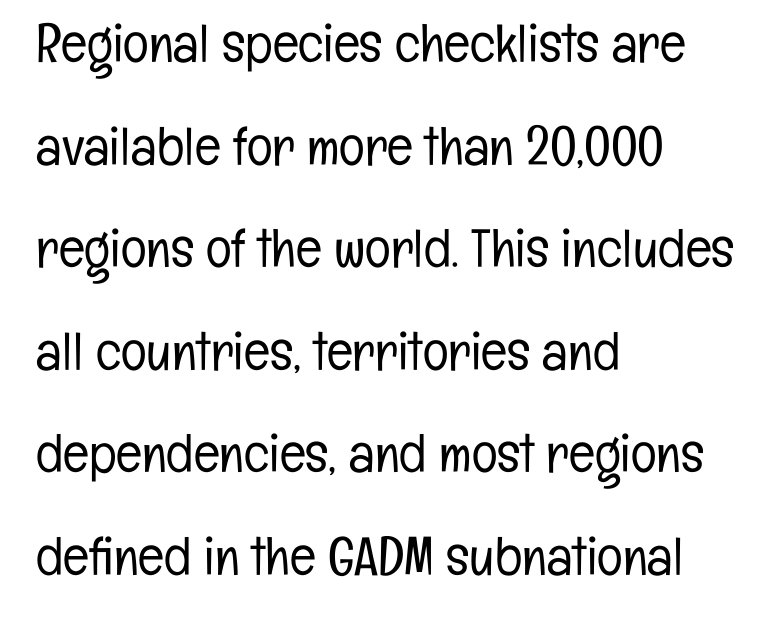
Q: Is the text bold? A: No.
Q: Is the text italic (slanted)? A: No, it is upright.
Q: Is the typeface a serif or a sans-serif typeface? A: Sans-serif.
Q: Is the text underlined? A: No.
Q: How is the paragraph aligned? A: Left-aligned.
Q: Is the spacing between letters normal or unusually wide? A: Normal.
Q: Is the spacing between lines tight, normal or loose? A: Loose.
Q: Width (condensed, normal, or wide)? A: Condensed.
Q: Stroke contrast? A: Low.
Q: x-height? A: Medium.
Q: Monospaced? A: No.
